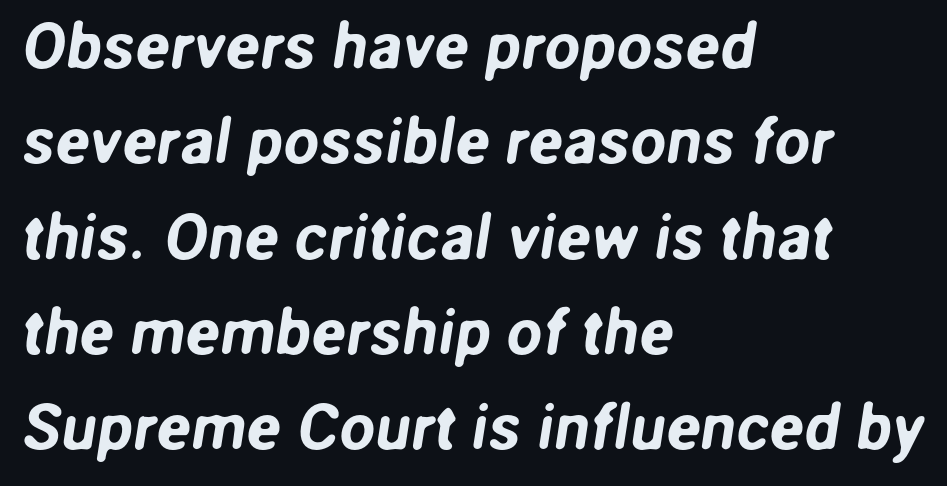
Q: Is the typeface a serif or a sans-serif typeface? A: Sans-serif.
Q: Is the text underlined? A: No.
Q: How is the paragraph aligned? A: Left-aligned.
Q: Is the spacing between letters normal or unusually wide? A: Normal.
Q: Is the spacing between lines tight, normal or loose? A: Normal.
Q: Width (condensed, normal, or wide)? A: Normal.
Q: Stroke contrast? A: Low.
Q: x-height? A: Medium.
Q: Monospaced? A: No.
